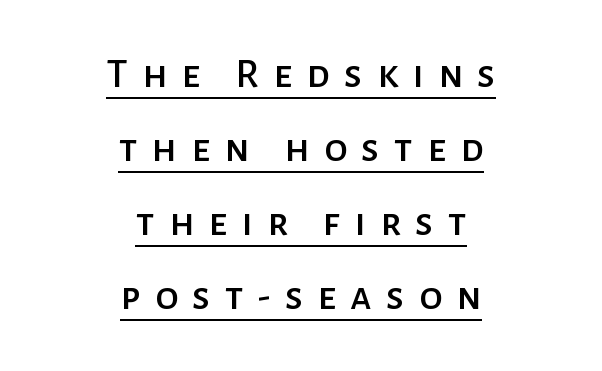
{"serif": "no", "italic": "no", "width": "normal", "stroke_contrast": "low", "x_height": "medium", "monospaced": "no", "underline": "yes", "align": "center", "line_spacing_ratio": 1.76, "letter_spacing": "wide", "letter_spacing_em": 0.34, "glyph_px": 42}
